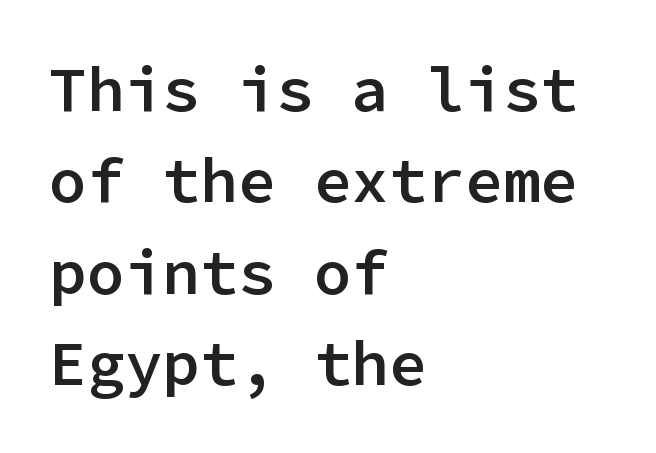
The image shows 63 px semibold sans-serif type, upright, monospaced; set left-aligned, normal line spacing (1.45x), normal letter spacing, not underlined; low stroke contrast and a medium x-height.
